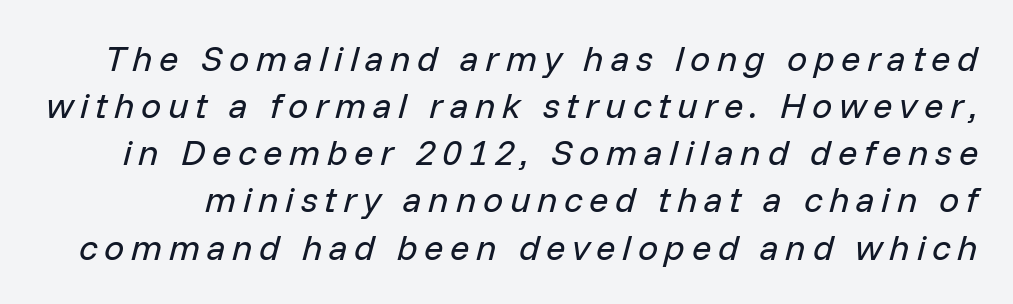
Slanted lettering throughout. Successive baselines arrive at the customary interval. No extra ink here — the face is not bold. Here the designer chose a conventional face with non-uniform glyph widths. Check the space under the baseline: it is left empty.
